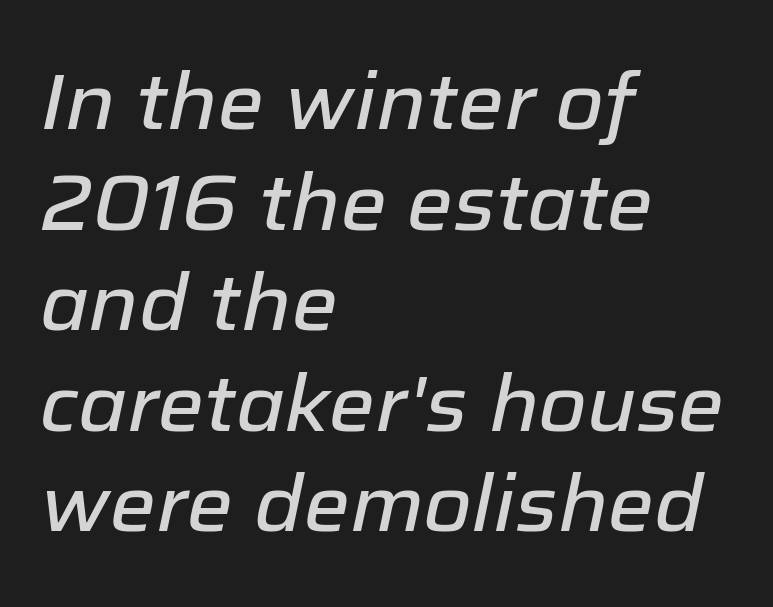
The image shows 78 px text type, italic (leaning right); set left-aligned, normal line spacing (1.29x), normal letter spacing, not underlined; low stroke contrast and a medium x-height.
